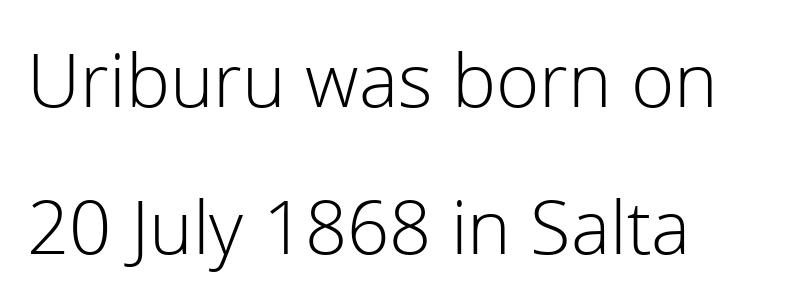
Q: Is the text bold? A: No.
Q: Is the text italic (slanted)? A: No, it is upright.
Q: Is the typeface a serif or a sans-serif typeface? A: Sans-serif.
Q: Is the text underlined? A: No.
Q: How is the paragraph aligned? A: Left-aligned.
Q: Is the spacing between letters normal or unusually wide? A: Normal.
Q: Is the spacing between lines tight, normal or loose? A: Loose.
Q: Width (condensed, normal, or wide)? A: Normal.
Q: x-height? A: Medium.
Q: Monospaced? A: No.
